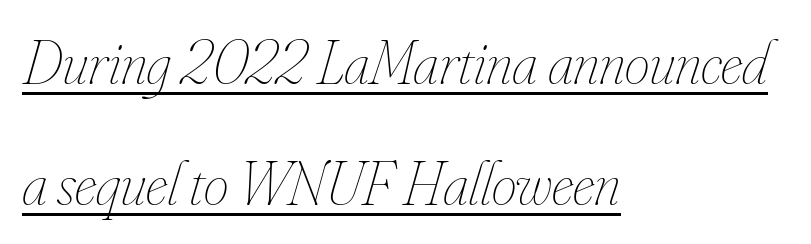
The image shows 63 px thin, condensed type, italic (leaning right); set left-aligned, loose line spacing (1.92x), normal letter spacing, underlined; low stroke contrast and a small x-height.
